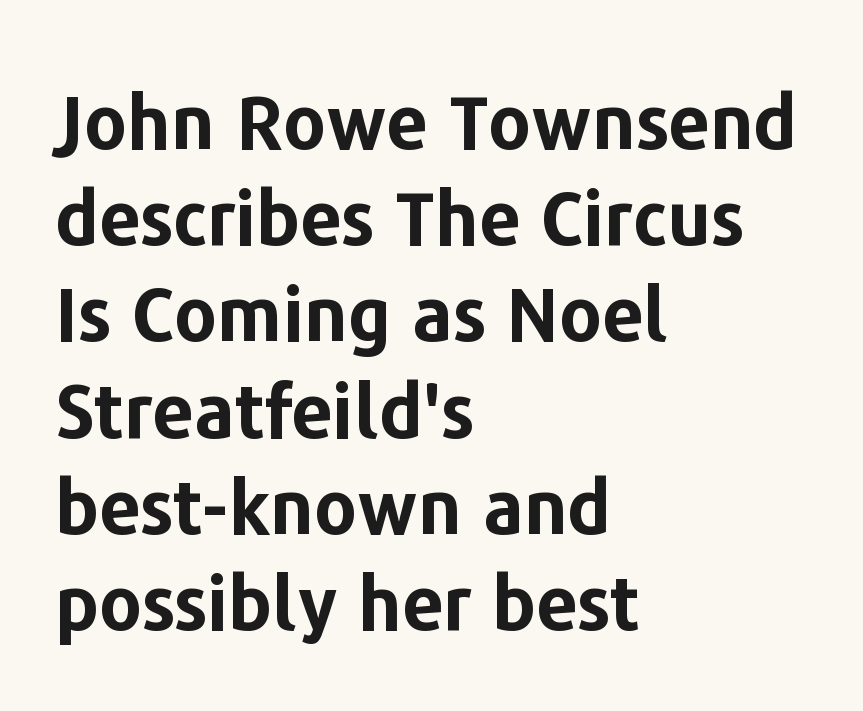
{"serif": "no", "italic": "no", "bold": "yes", "weight": "bold", "width": "normal", "stroke_contrast": "low", "x_height": "medium", "monospaced": "no", "underline": "no", "align": "left", "line_spacing": "normal", "line_spacing_ratio": 1.3, "letter_spacing": "normal", "letter_spacing_em": 0.0, "glyph_px": 74}
